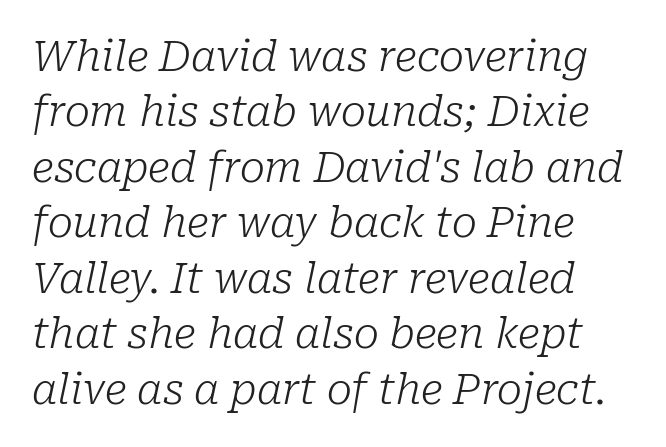
Q: Is the text bold? A: No.
Q: Is the text italic (slanted)? A: Yes, it leans right by about 10 degrees.
Q: Is the typeface a serif or a sans-serif typeface? A: Serif.
Q: Is the text underlined? A: No.
Q: Is the spacing between letters normal or unusually wide? A: Normal.
Q: Is the spacing between lines tight, normal or loose? A: Normal.
Q: Width (condensed, normal, or wide)? A: Normal.
Q: Stroke contrast? A: Low.
Q: x-height? A: Medium.
Q: Monospaced? A: No.
